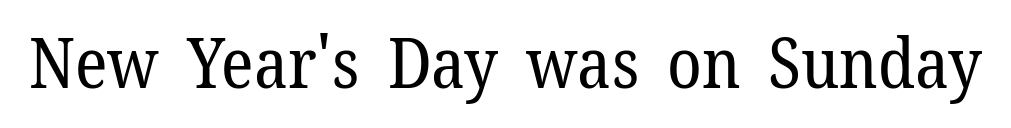
Q: Is the text bold? A: No.
Q: Is the text italic (slanted)? A: No, it is upright.
Q: Is the typeface a serif or a sans-serif typeface? A: Serif.
Q: Is the text underlined? A: No.
Q: Is the spacing between letters normal or unusually wide? A: Normal.
Q: Width (condensed, normal, or wide)? A: Normal.
Q: Stroke contrast? A: Low.
Q: x-height? A: Medium.
Q: Monospaced? A: No.
